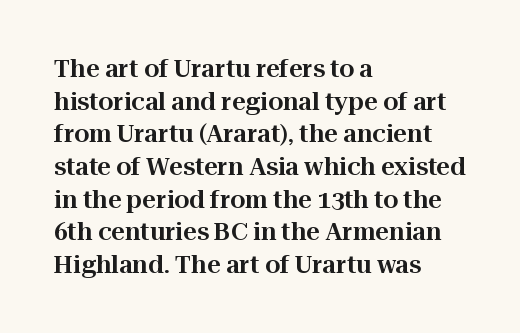
The image shows 24 px text type, upright; set left-aligned, normal line spacing (1.36x), normal letter spacing, not underlined.
